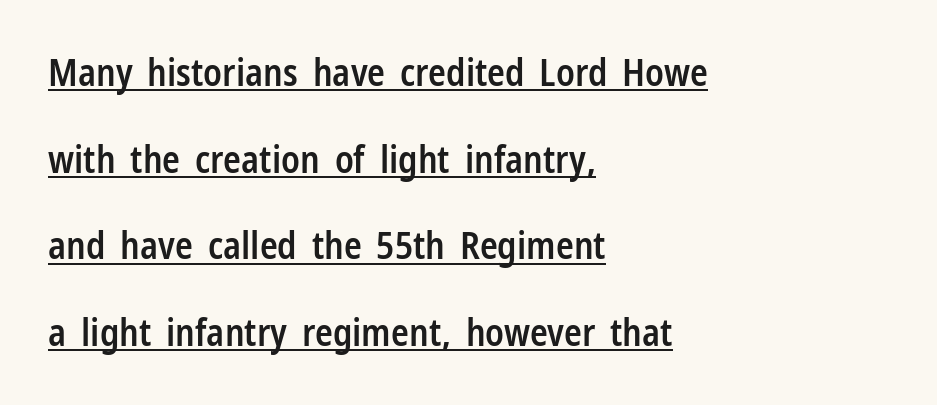
Every stem runs plumb, perpendicular to the baseline. In terms of leading, this rendering errs on the spacious side. Notice how a bar underscores the lettering throughout. The characters look somewhat weighty, a semibold short of true bold.
